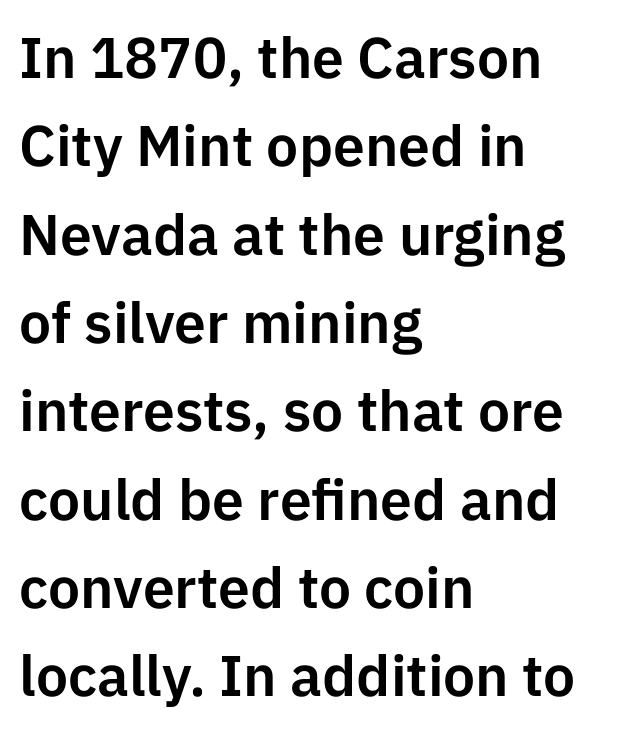
Q: Is the text italic (slanted)? A: No, it is upright.
Q: Is the typeface a serif or a sans-serif typeface? A: Sans-serif.
Q: Is the text underlined? A: No.
Q: How is the paragraph aligned? A: Left-aligned.
Q: Is the spacing between letters normal or unusually wide? A: Normal.
Q: Is the spacing between lines tight, normal or loose? A: Normal.
Q: Width (condensed, normal, or wide)? A: Normal.
Q: Stroke contrast? A: Low.
Q: x-height? A: Medium.
Q: Monospaced? A: No.
